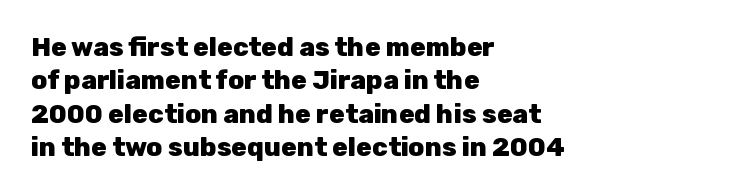
{"italic": "no", "bold": "yes", "underline": "no", "align": "left", "line_spacing": "normal", "line_spacing_ratio": 1.28, "letter_spacing": "normal", "letter_spacing_em": 0.0, "glyph_px": 26}
